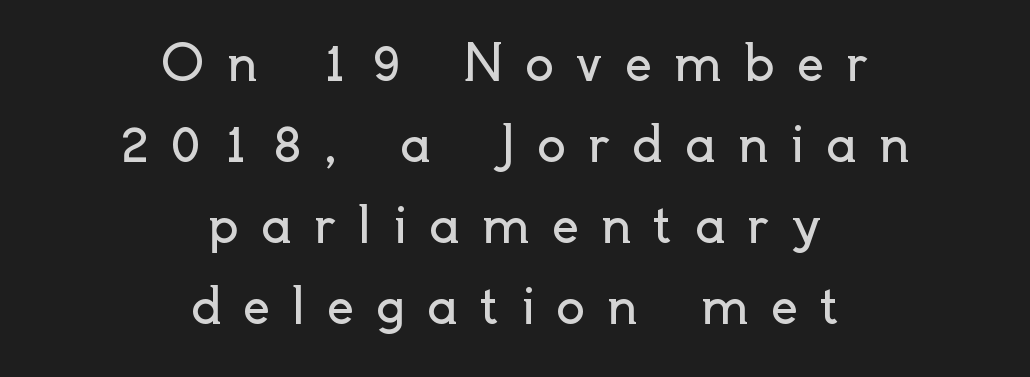
The image shows 48 px regular-weight sans-serif type, upright; set centered, normal line spacing (1.69x), unusually wide letter spacing (+0.46 em), not underlined; a small x-height.
